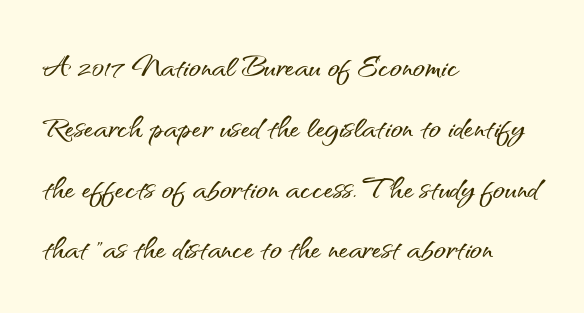
{"serif": "no", "width": "normal", "stroke_contrast": "medium", "x_height": "small", "monospaced": "no", "underline": "no", "align": "left", "line_spacing": "normal", "line_spacing_ratio": 1.52, "letter_spacing": "normal", "letter_spacing_em": 0.0, "glyph_px": 40}
